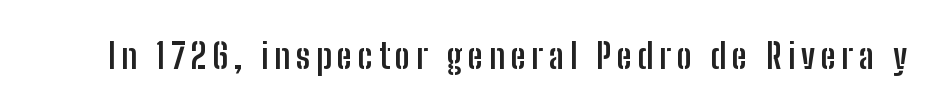
The font family rendered here belongs to the sans-serif group. This is heavy type, rendered in bold. Decoration check: the copy has no underline. The letters stand straight up with perfectly vertical stems. Here the designer chose a conventional face with non-uniform glyph widths.
